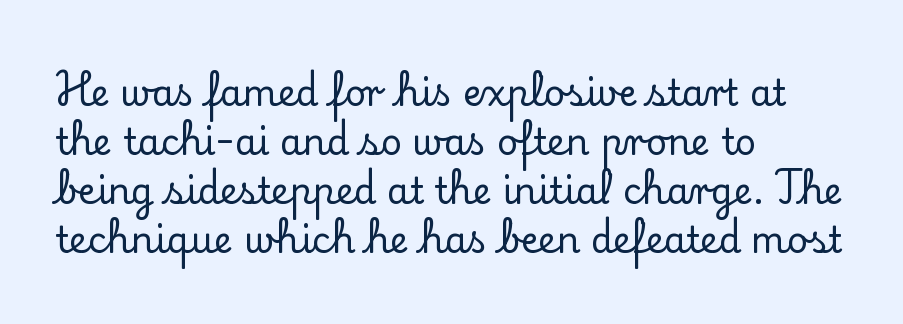
The image shows 36 px serif type, upright; set left-aligned, normal line spacing (1.36x), normal letter spacing, not underlined; low stroke contrast and a small x-height.
